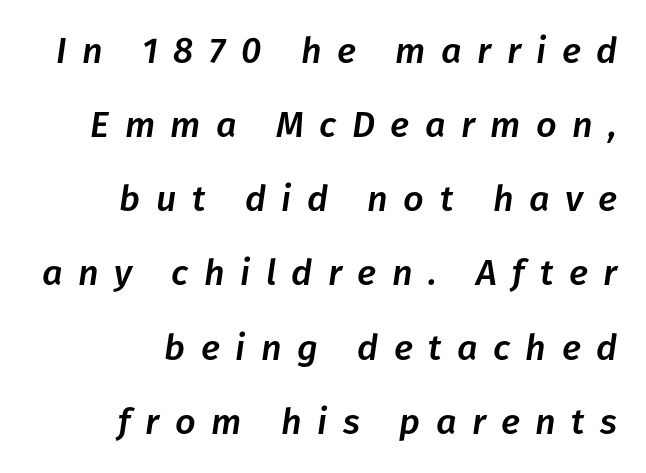
Q: Is the text italic (slanted)? A: Yes, it leans right by about 8 degrees.
Q: Is the text underlined? A: No.
Q: How is the paragraph aligned? A: Right-aligned.
Q: Is the spacing between letters normal or unusually wide? A: Unusually wide.
Q: Is the spacing between lines tight, normal or loose? A: Loose.
Q: Width (condensed, normal, or wide)? A: Normal.
Q: Stroke contrast? A: Low.
Q: x-height? A: Medium.
Q: Monospaced? A: No.
